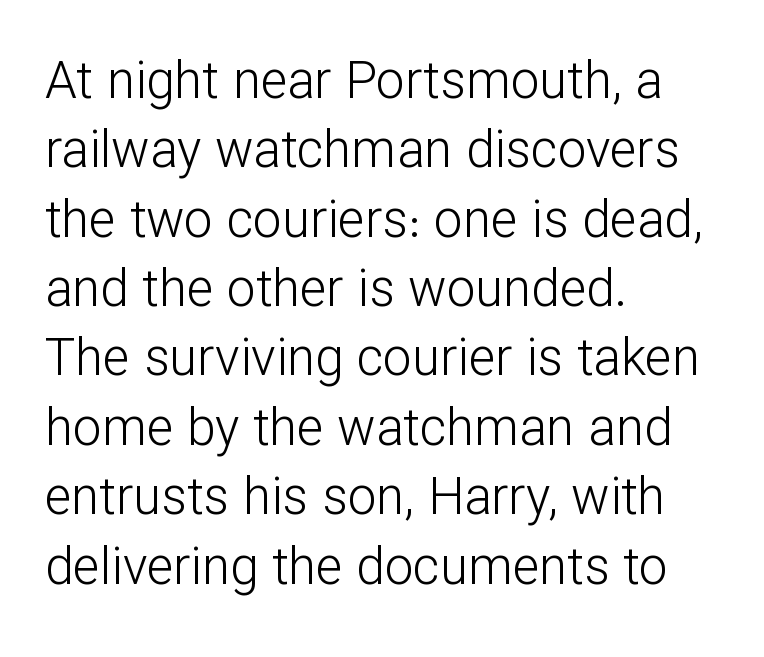
The image shows 51 px light sans-serif type, upright; set left-aligned, normal line spacing (1.36x), normal letter spacing, not underlined; low stroke contrast and a medium x-height.
